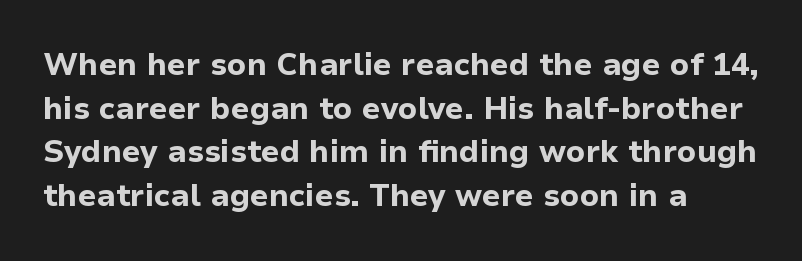
The image shows 31 px bold sans-serif type, upright; set normal line spacing (1.41x), normal letter spacing, not underlined; low stroke contrast and a medium x-height.
